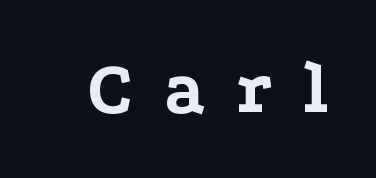
Heavy, bold letterforms. Just letters on the line, the space beneath them empty. A typesetter would call this heavily tracked-out type. Serif or sans? Serif — the stroke terminals have little feet. The letters stand straight up with perfectly vertical stems. A typesetter would call this proportional, since set widths differ per character.
